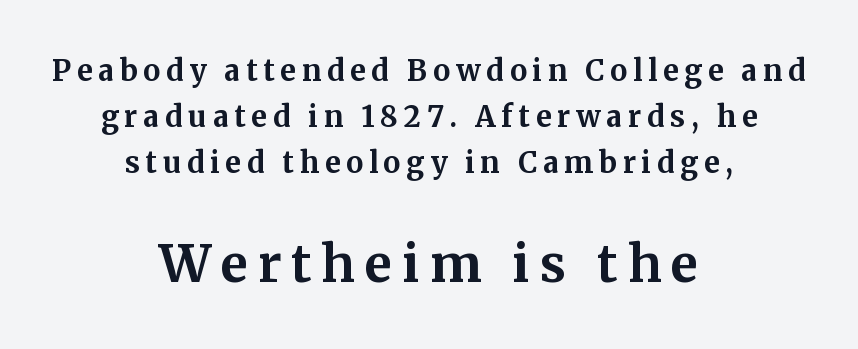
{"serif": "yes", "italic": "no", "bold": "yes", "weight": "bold", "width": "normal", "stroke_contrast": "medium", "x_height": "medium", "monospaced": "no", "underline": "no", "align": "center", "line_spacing": "normal", "line_spacing_ratio": 1.59, "larger_block": "second", "size_ratio": 1.76, "glyph_px": 51}
